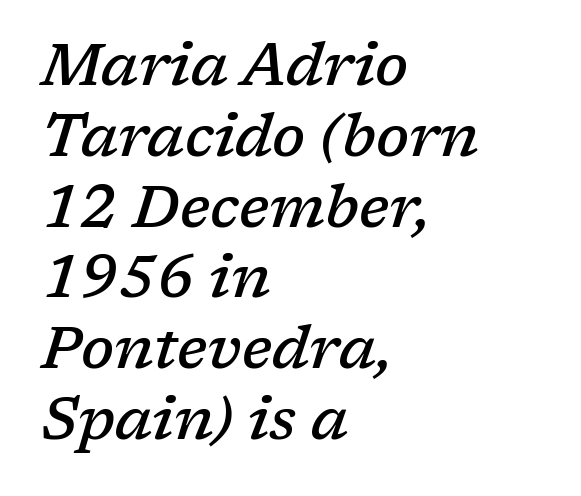
{"serif": "yes", "italic": "yes", "lean": "right", "slant_degrees": 17, "bold": "semi", "weight": "semibold", "width": "normal", "stroke_contrast": "low", "x_height": "medium", "monospaced": "no", "underline": "no", "align": "left", "line_spacing_ratio": 1.2, "letter_spacing": "normal", "letter_spacing_em": 0.0, "glyph_px": 59}
